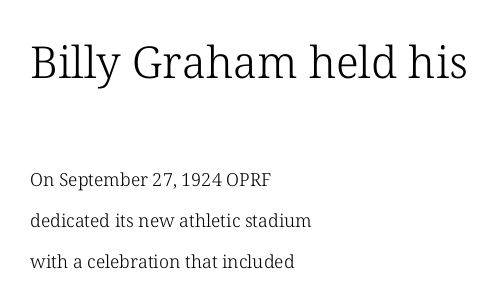
Quick note: underline off. The letterforms sit shoulder to shoulder at normal distance. In terms of letterform style, serifs are clearly present. Notice the wide empty band between every row — that's loose leading. Which chunk is bigger? The first one — the top block dwarfs the bottom.
